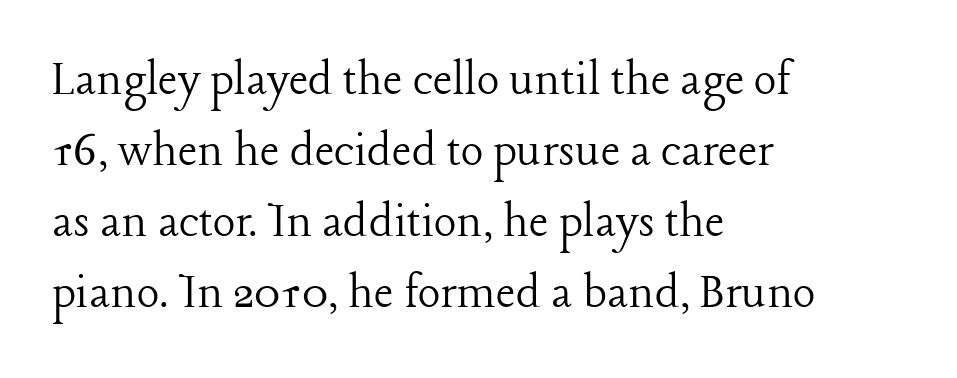
The image shows 53 px light serif type, upright; set left-aligned, normal line spacing (1.34x), normal letter spacing, not underlined; low stroke contrast and a medium x-height.
